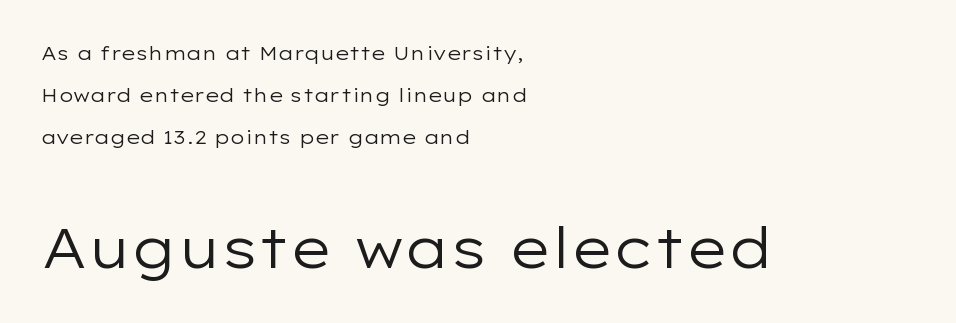
The image shows 56 px regular-weight, wide sans-serif type, upright; set left-aligned, loose line spacing (2.21x), normal letter spacing, not underlined; the second (bottom) block is 2.95x larger; low stroke contrast and a medium x-height.
